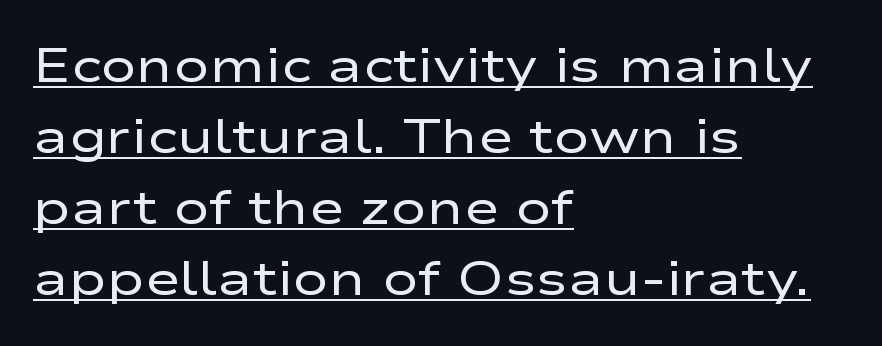
Q: Is the text bold? A: No.
Q: Is the text italic (slanted)? A: No, it is upright.
Q: Is the typeface a serif or a sans-serif typeface? A: Sans-serif.
Q: Is the text underlined? A: Yes.
Q: How is the paragraph aligned? A: Left-aligned.
Q: Is the spacing between letters normal or unusually wide? A: Normal.
Q: Is the spacing between lines tight, normal or loose? A: Normal.
Q: Width (condensed, normal, or wide)? A: Wide.
Q: Stroke contrast? A: Low.
Q: x-height? A: Medium.
Q: Monospaced? A: No.
